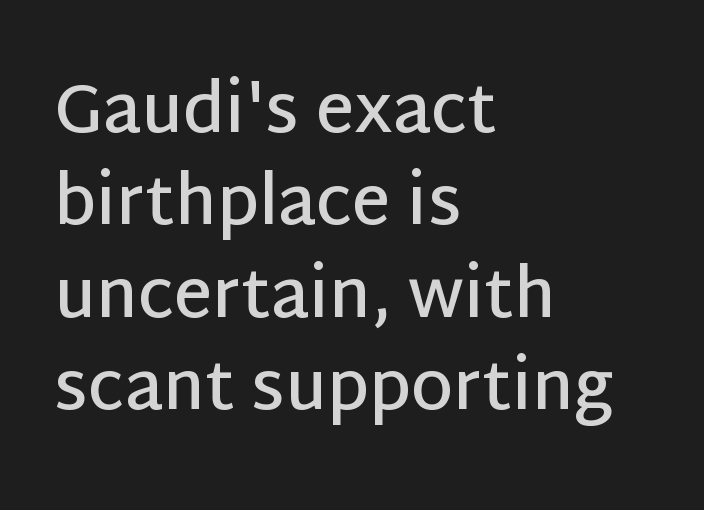
{"serif": "no", "italic": "no", "bold": "semi", "weight": "semibold", "width": "normal", "stroke_contrast": "low", "x_height": "large", "monospaced": "no", "underline": "no", "align": "left", "line_spacing": "normal", "line_spacing_ratio": 1.38, "letter_spacing": "normal", "letter_spacing_em": 0.0, "glyph_px": 67}
